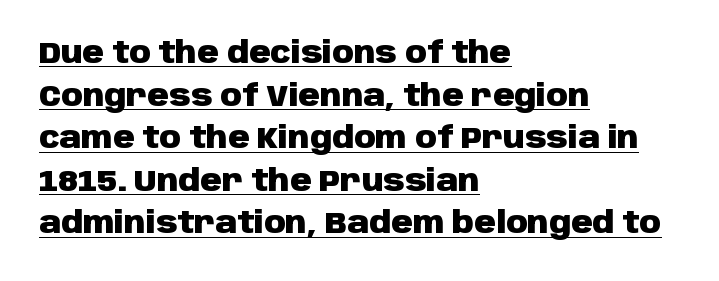
Q: Is the text bold? A: Yes.
Q: Is the text italic (slanted)? A: No, it is upright.
Q: Is the typeface a serif or a sans-serif typeface? A: Sans-serif.
Q: Is the text underlined? A: Yes.
Q: How is the paragraph aligned? A: Left-aligned.
Q: Is the spacing between letters normal or unusually wide? A: Normal.
Q: Is the spacing between lines tight, normal or loose? A: Normal.
Q: Width (condensed, normal, or wide)? A: Normal.
Q: Stroke contrast? A: Low.
Q: x-height? A: Large.
Q: Monospaced? A: No.
